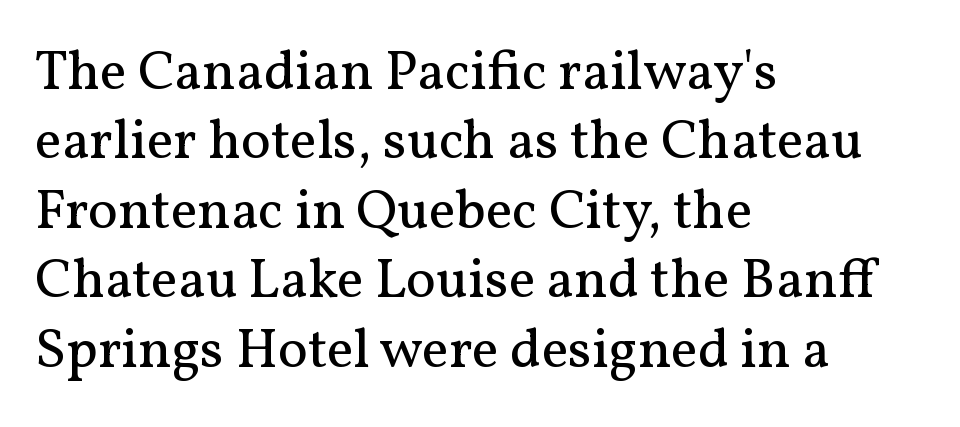
Tracking here is standard; glyphs follow each other at the usual distance. Compared with a centered layout, this one pins lines to the left instead. These lines are rendered in a variable-pitch font. If you drew a line through each stem, it would be perfectly vertical.
